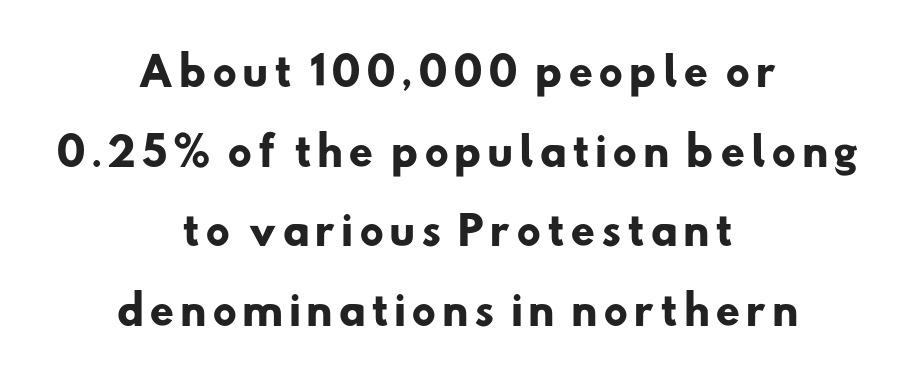
{"serif": "no", "bold": "yes", "weight": "heavy", "width": "normal", "stroke_contrast": "low", "x_height": "small", "monospaced": "no", "underline": "no", "align": "center", "line_spacing": "loose", "line_spacing_ratio": 2.04, "glyph_px": 39}
